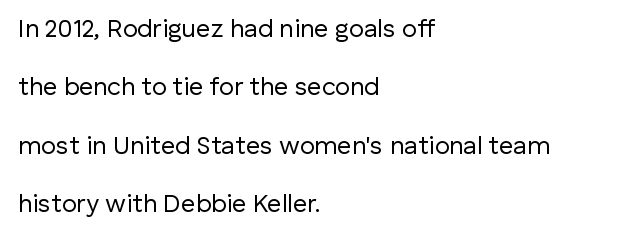
Q: Is the text bold? A: No.
Q: Is the text italic (slanted)? A: No, it is upright.
Q: Is the text underlined? A: No.
Q: How is the paragraph aligned? A: Left-aligned.
Q: Is the spacing between letters normal or unusually wide? A: Normal.
Q: Is the spacing between lines tight, normal or loose? A: Loose.
